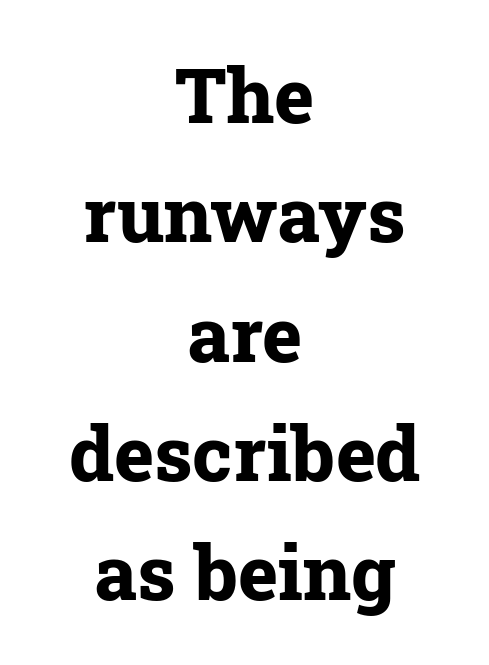
{"serif": "yes", "italic": "no", "bold": "yes", "weight": "bold", "width": "normal", "stroke_contrast": "low", "x_height": "medium", "monospaced": "no", "underline": "no", "align": "center", "line_spacing": "normal", "line_spacing_ratio": 1.57, "letter_spacing": "normal", "letter_spacing_em": 0.0, "glyph_px": 76}
